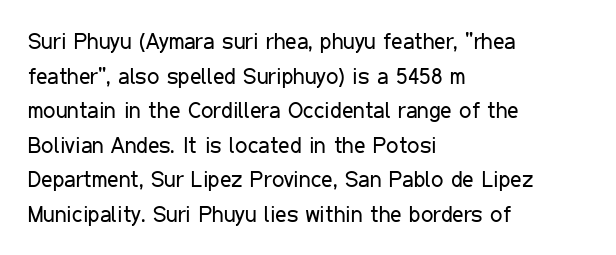
The image shows 22 px text type, upright; set left-aligned, normal line spacing (1.57x), normal letter spacing, not underlined.
